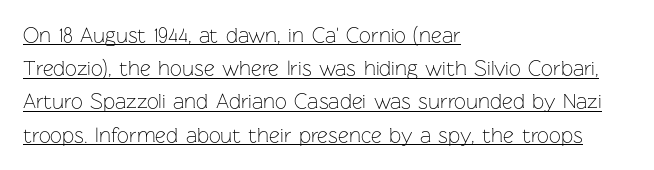
The image shows 21 px text type, upright; set left-aligned, normal line spacing (1.58x), normal letter spacing, underlined.
